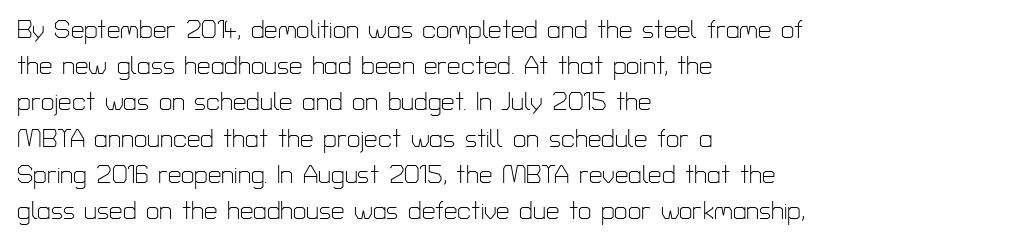
Default kerning and tracking; the words read as compact shapes. Tall strokes in this sample are plumb rather than angled. This rendering uses left alignment, leaving the right contour irregular. Students, observe: this is what conventionally led text looks like. Each stroke keeps to a modest, everyday thickness or less. Honestly, there is no underline to notice here at all.
